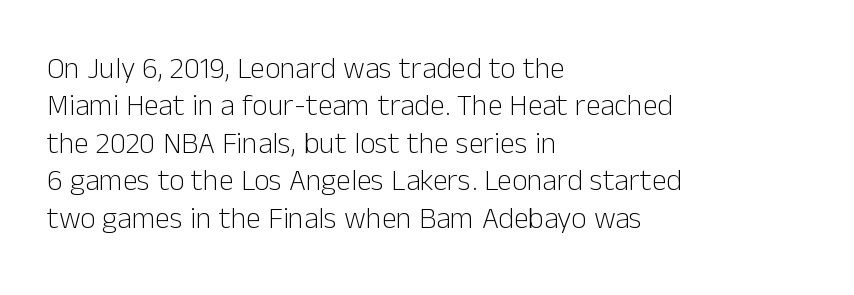
The image shows 30 px light sans-serif type, upright; set left-aligned, normal line spacing (1.25x), normal letter spacing, not underlined; low stroke contrast and a medium x-height.
